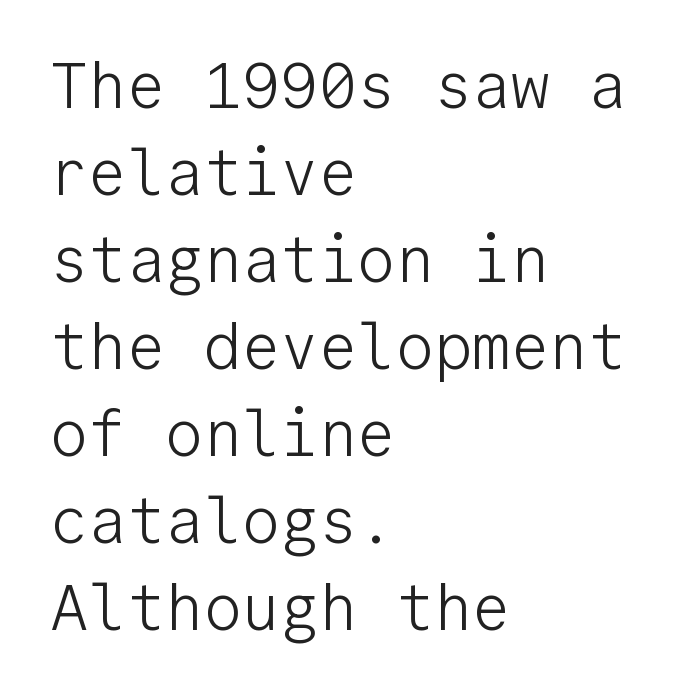
Q: Is the text bold? A: No.
Q: Is the text italic (slanted)? A: No, it is upright.
Q: Is the typeface a serif or a sans-serif typeface? A: Sans-serif.
Q: Is the text underlined? A: No.
Q: How is the paragraph aligned? A: Left-aligned.
Q: Is the spacing between letters normal or unusually wide? A: Normal.
Q: Is the spacing between lines tight, normal or loose? A: Normal.
Q: Width (condensed, normal, or wide)? A: Normal.
Q: Stroke contrast? A: Low.
Q: x-height? A: Medium.
Q: Monospaced? A: Yes.
